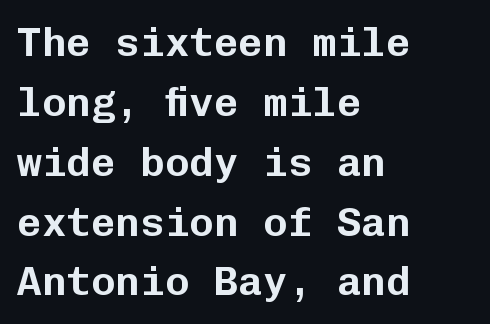
Interline gaps are of average width in this sample. The specimen omits any rule beneath the text block's lines. Quick note: not italic, upright. The passage shown has conventional tracking throughout. Here the designer chose a console-style face with uniform glyph widths.
